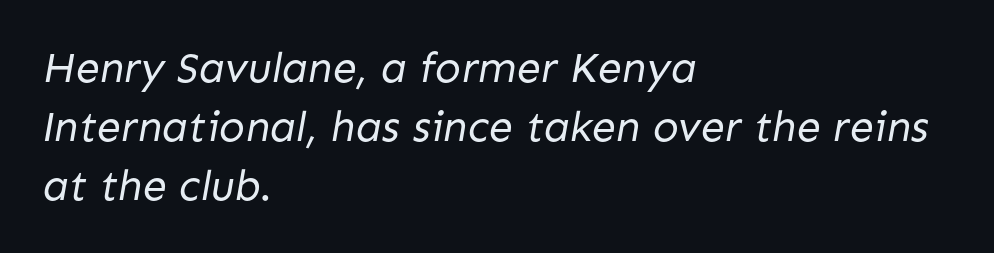
{"serif": "no", "bold": "no", "weight": "regular", "width": "normal", "stroke_contrast": "low", "x_height": "medium", "monospaced": "no", "underline": "no", "align": "left", "line_spacing": "normal", "line_spacing_ratio": 1.37, "letter_spacing": "normal", "letter_spacing_em": 0.0, "glyph_px": 43}
